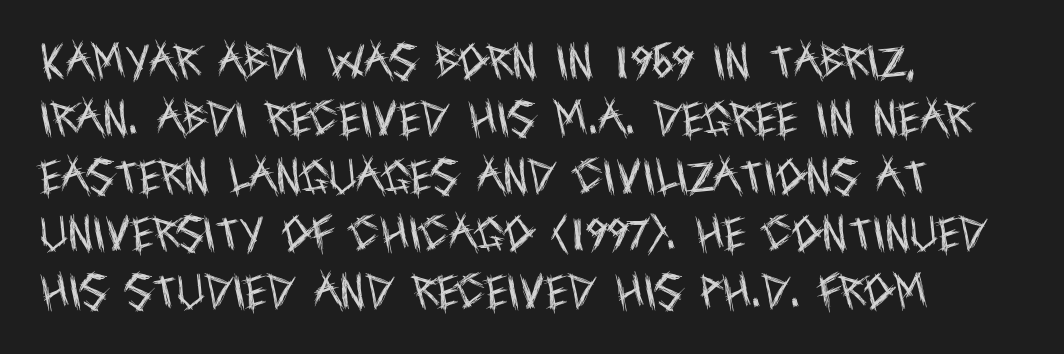
Q: Is the text bold? A: No.
Q: Is the text italic (slanted)? A: No, it is upright.
Q: Is the typeface a serif or a sans-serif typeface? A: Sans-serif.
Q: Is the text underlined? A: No.
Q: How is the paragraph aligned? A: Left-aligned.
Q: Is the spacing between letters normal or unusually wide? A: Normal.
Q: Is the spacing between lines tight, normal or loose? A: Normal.
Q: Width (condensed, normal, or wide)? A: Condensed.
Q: x-height? A: Large.
Q: Monospaced? A: No.
